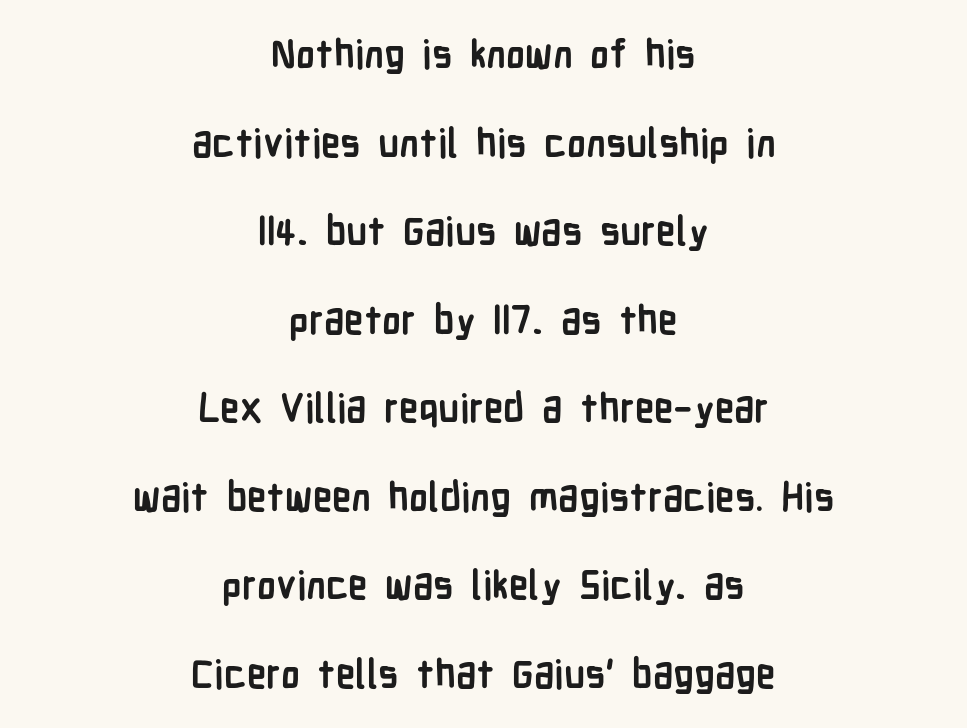
Q: Is the text bold? A: Yes.
Q: Is the text italic (slanted)? A: No, it is upright.
Q: Is the typeface a serif or a sans-serif typeface? A: Sans-serif.
Q: Is the text underlined? A: No.
Q: How is the paragraph aligned? A: Centered.
Q: Is the spacing between letters normal or unusually wide? A: Normal.
Q: Is the spacing between lines tight, normal or loose? A: Loose.
Q: Width (condensed, normal, or wide)? A: Condensed.
Q: Stroke contrast? A: Low.
Q: x-height? A: Medium.
Q: Monospaced? A: No.
